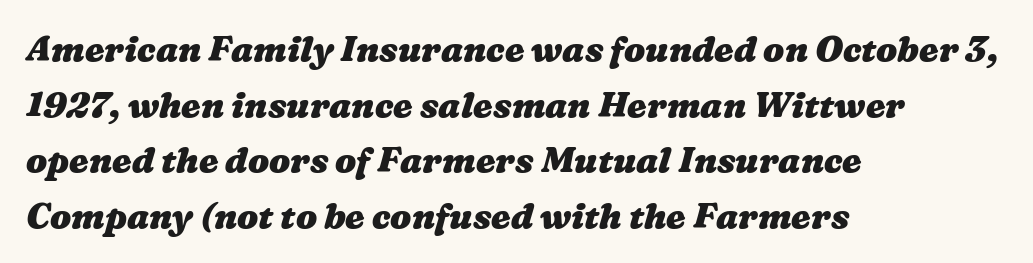
The words here are not underlined. Each line starts at the same left margin while the right side varies. The passage shown is typed in a proportional face where columns would drift. Rows of type keep a routine distance in the vertical direction. Inter-character spacing is left at the font's built-in metrics. A dark, heavy texture on the line: the type is bold.
